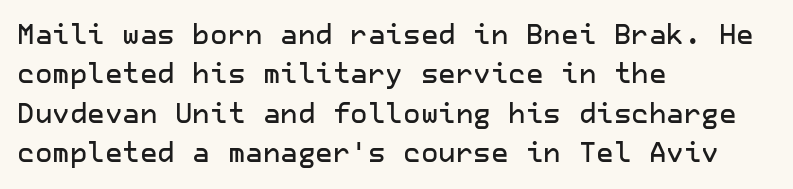
Rule under the text: the space is simply empty. The passage is arranged the way most books set body copy — flush left. This is the regular roman posture of the typeface. Default kerning and tracking; the words read as compact shapes.
